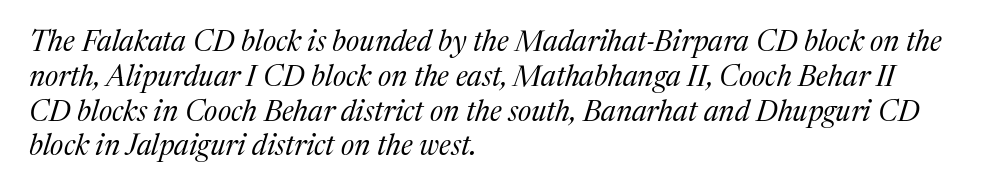
The image shows 29 px regular-weight serif type, italic (leaning right); set left-aligned, line spacing 1.2x, normal letter spacing, not underlined; medium stroke contrast and a medium x-height.
